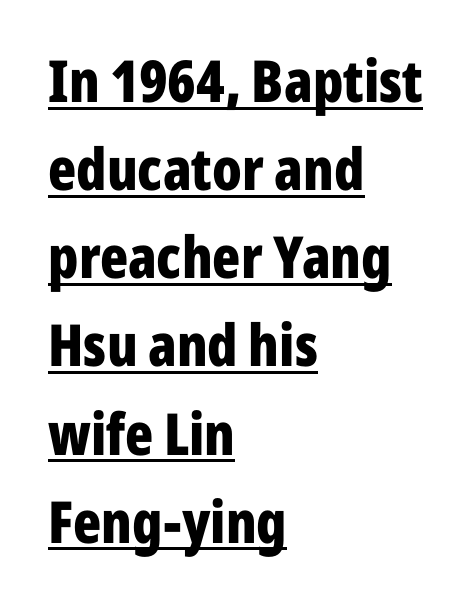
Q: Is the text bold? A: Yes.
Q: Is the text italic (slanted)? A: No, it is upright.
Q: Is the typeface a serif or a sans-serif typeface? A: Sans-serif.
Q: Is the text underlined? A: Yes.
Q: How is the paragraph aligned? A: Left-aligned.
Q: Is the spacing between letters normal or unusually wide? A: Normal.
Q: Is the spacing between lines tight, normal or loose? A: Normal.
Q: Width (condensed, normal, or wide)? A: Condensed.
Q: Stroke contrast? A: Low.
Q: x-height? A: Medium.
Q: Monospaced? A: No.
